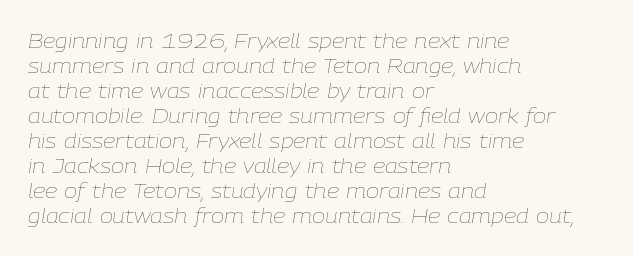
Q: Is the text bold? A: No.
Q: Is the text italic (slanted)? A: Yes, it leans right by about 9 degrees.
Q: Is the text underlined? A: No.
Q: How is the paragraph aligned? A: Left-aligned.
Q: Is the spacing between letters normal or unusually wide? A: Normal.
Q: Is the spacing between lines tight, normal or loose? A: Normal.
